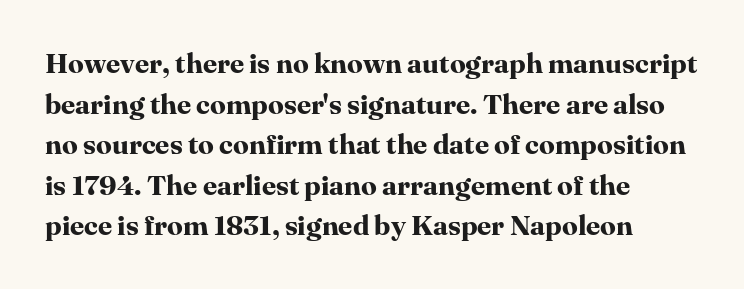
{"serif": "yes", "italic": "no", "bold": "yes", "weight": "bold", "width": "normal", "stroke_contrast": "high", "x_height": "medium", "monospaced": "no", "underline": "no", "align": "left", "line_spacing": "normal", "line_spacing_ratio": 1.45, "letter_spacing": "normal", "letter_spacing_em": 0.0, "glyph_px": 28}
